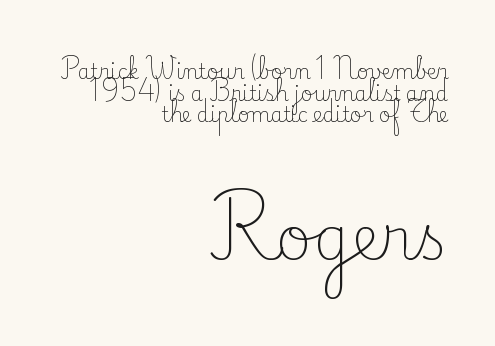
The image shows 61 px light serif type, upright; set right-aligned, tight line spacing (1.08x), normal letter spacing, not underlined; the second (bottom) block is 3.05x larger; low stroke contrast and a small x-height.
